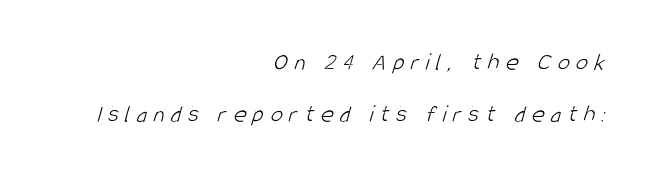
Vertical stems look standard width or narrower in stroke. Tracking here is generous; glyphs stand well apart from one another. The block of text is sparse from top to bottom, with ample space between rows. Quick note: underline off.
